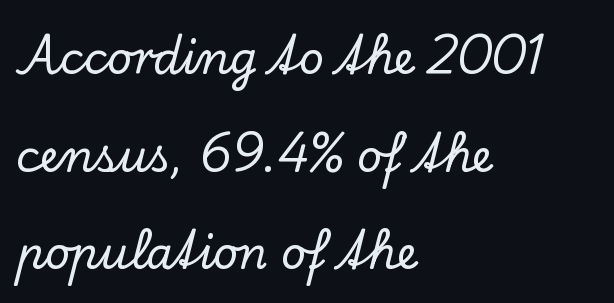
{"serif": "yes", "width": "normal", "stroke_contrast": "low", "x_height": "small", "monospaced": "no", "underline": "no", "align": "left", "line_spacing": "loose", "line_spacing_ratio": 2.22, "letter_spacing": "normal", "letter_spacing_em": 0.0, "glyph_px": 44}
